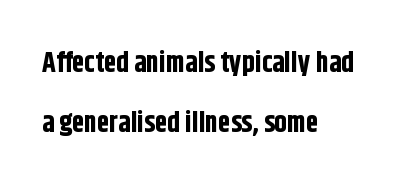
{"serif": "no", "italic": "no", "bold": "yes", "weight": "bold", "width": "condensed", "stroke_contrast": "low", "x_height": "large", "monospaced": "no", "underline": "no", "align": "left", "line_spacing": "loose", "line_spacing_ratio": 2.13, "letter_spacing": "normal", "letter_spacing_em": 0.0, "glyph_px": 28}
